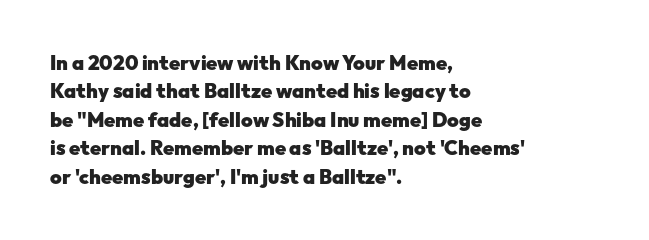
The image shows 20 px bold type, upright; set left-aligned, normal line spacing (1.42x), normal letter spacing, not underlined.
